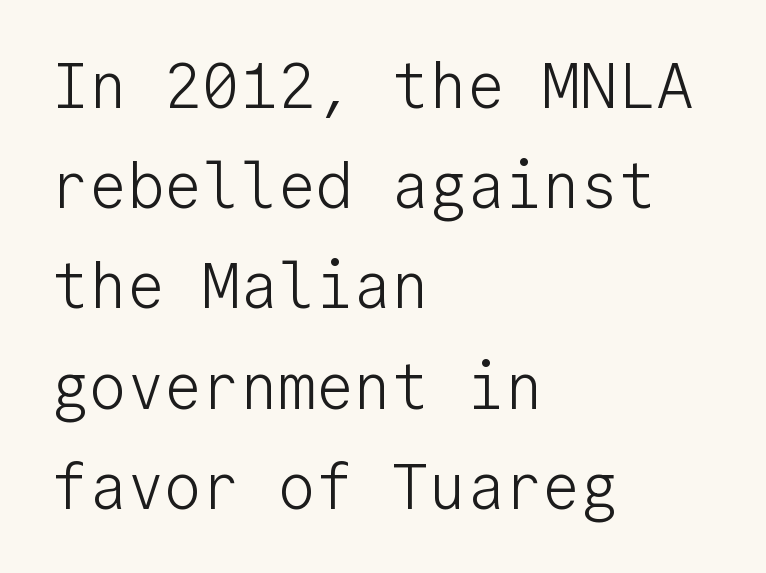
The image shows 63 px light sans-serif type, upright, monospaced; set left-aligned, normal line spacing (1.59x), normal letter spacing, not underlined; low stroke contrast and a medium x-height.
